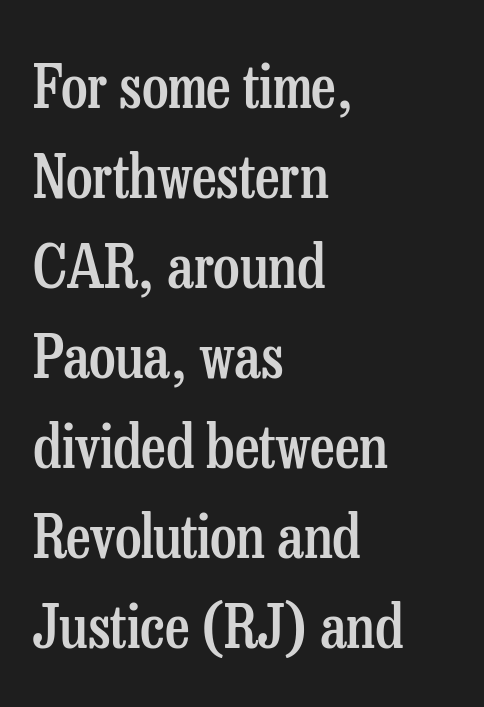
The image shows 60 px semibold, condensed serif type, upright; set left-aligned, normal line spacing (1.5x), normal letter spacing, not underlined; low stroke contrast and a medium x-height.
